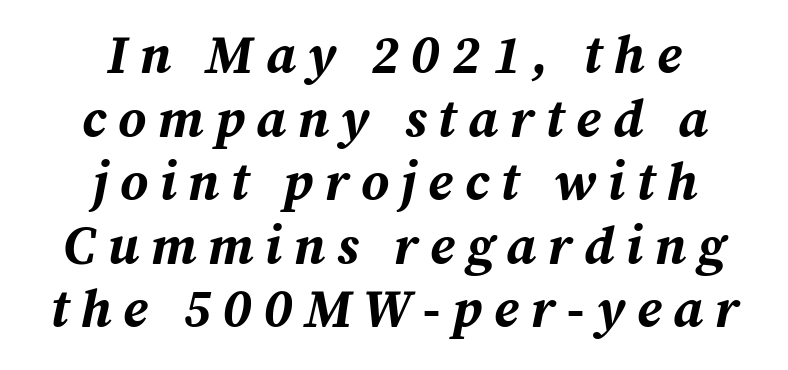
These lines have a slow, spaced-out rhythm from letter to letter. You can tell it's italic because the verticals aren't actually vertical. The face used here has the dense, thick strokes of a bold. Proportional: the letters do not fall into vertical columns.
